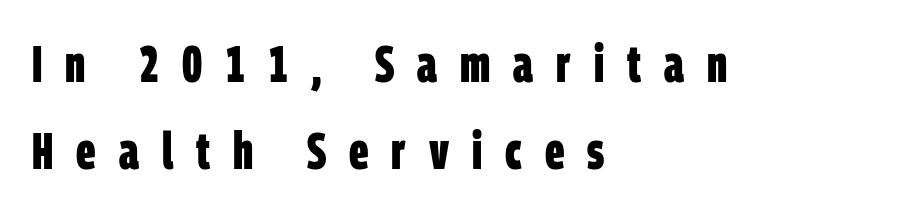
The image shows 51 px bold, condensed sans-serif type; set left-aligned, normal line spacing (1.7x), unusually wide letter spacing (+0.45 em), not underlined; low stroke contrast and a large x-height.
